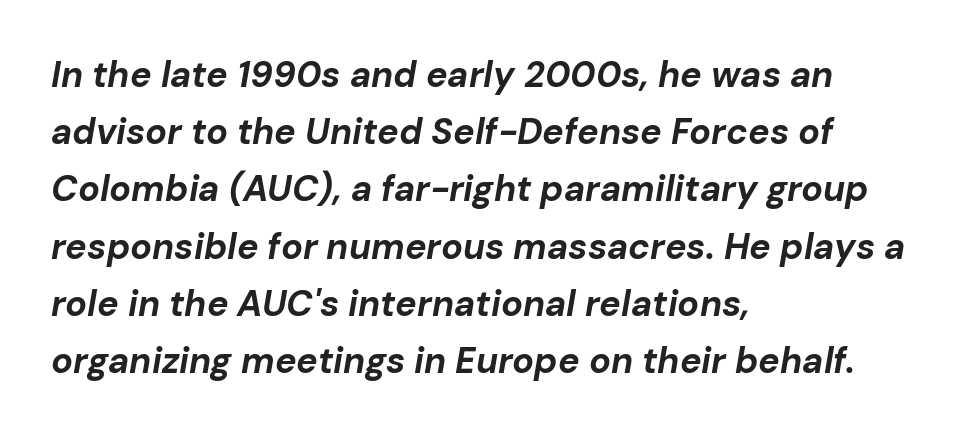
Q: Is the text bold? A: Yes.
Q: Is the text italic (slanted)? A: Yes, it leans right by about 10 degrees.
Q: Is the text underlined? A: No.
Q: How is the paragraph aligned? A: Left-aligned.
Q: Is the spacing between letters normal or unusually wide? A: Normal.
Q: Is the spacing between lines tight, normal or loose? A: Normal.
Q: Width (condensed, normal, or wide)? A: Normal.
Q: Stroke contrast? A: Low.
Q: x-height? A: Medium.
Q: Monospaced? A: No.
